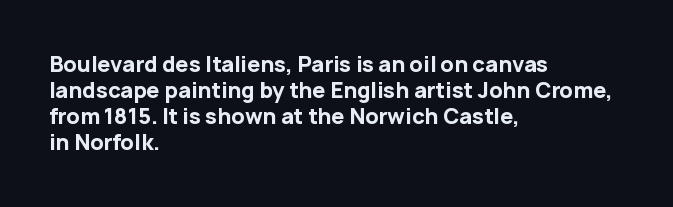
Q: Is the text bold? A: Yes.
Q: Is the text italic (slanted)? A: No, it is upright.
Q: Is the text underlined? A: No.
Q: How is the paragraph aligned? A: Left-aligned.
Q: Is the spacing between letters normal or unusually wide? A: Normal.
